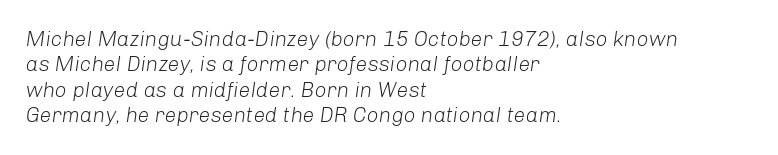
The passage shown is not underscored anywhere. The text carries the slant typical of an italic or oblique font. Which margin do the lines hug? The left one — the right edge is uneven. The line texture is even and compact thanks to regular tracking. Caption: face not bold, strokes unweighted.
